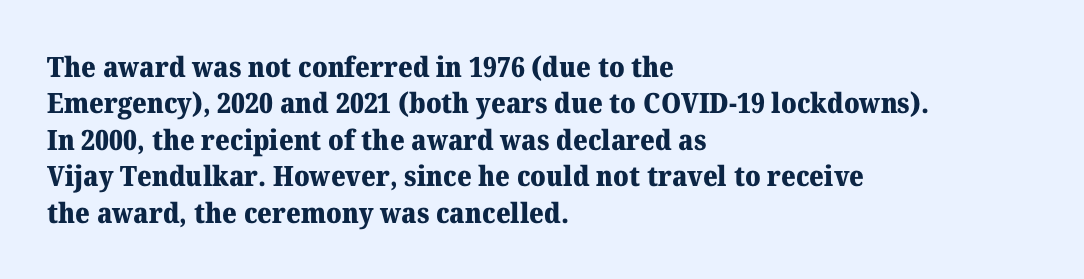
Q: Is the text bold? A: Yes.
Q: Is the text italic (slanted)? A: No, it is upright.
Q: Is the typeface a serif or a sans-serif typeface? A: Serif.
Q: Is the text underlined? A: No.
Q: How is the paragraph aligned? A: Left-aligned.
Q: Is the spacing between letters normal or unusually wide? A: Normal.
Q: Is the spacing between lines tight, normal or loose? A: Normal.
Q: Width (condensed, normal, or wide)? A: Normal.
Q: Stroke contrast? A: Medium.
Q: x-height? A: Medium.
Q: Monospaced? A: No.
